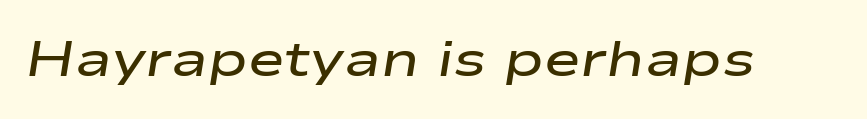
The image shows 50 px semibold, wide type, italic (leaning right); set normal letter spacing, not underlined; low stroke contrast and a medium x-height.
